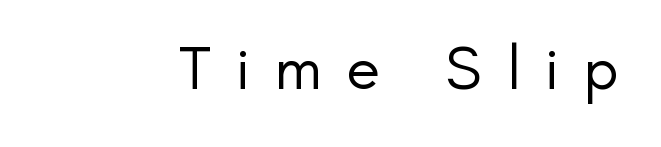
The image shows 62 px regular-weight sans-serif type, upright; set unusually wide letter spacing (+0.4 em), not underlined; low stroke contrast and a small x-height.
